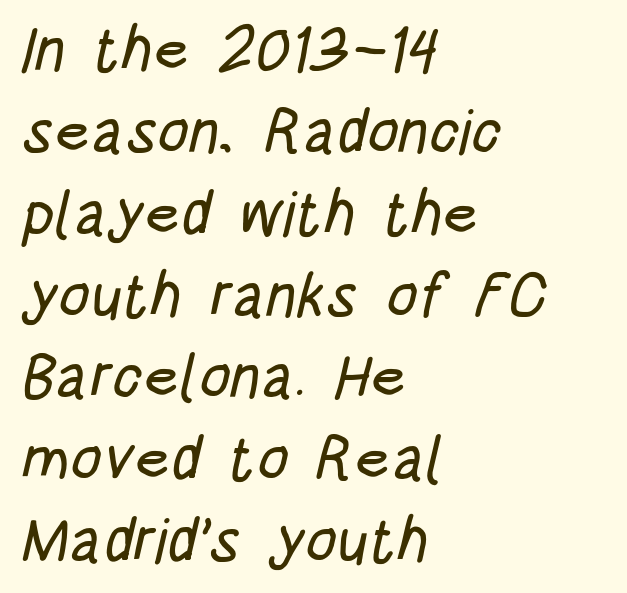
The compositor pushed each line to the left boundary. Short note: letters normally spaced. Line spacing here is normal. Stroke terminals: plain, sans-serif.
